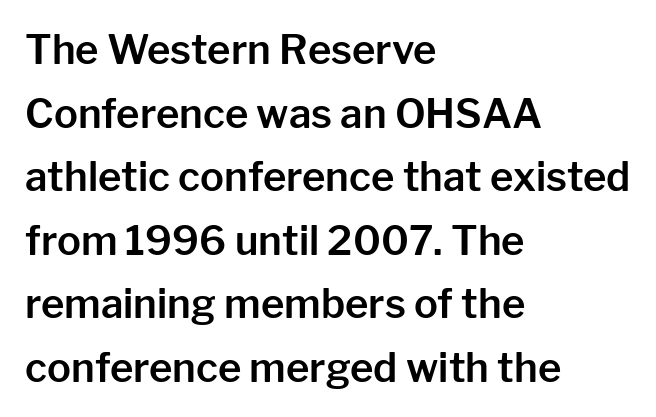
The image shows 40 px sans-serif type, upright; set left-aligned, normal line spacing (1.59x), normal letter spacing, not underlined; low stroke contrast and a medium x-height.
